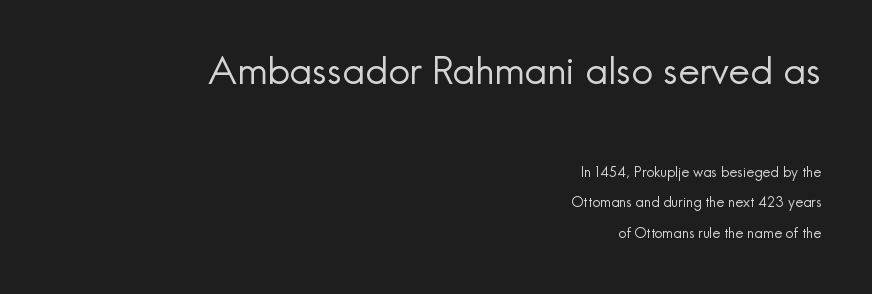
The font sits on the lighter half of the weight spectrum, regular included. Varying glyph widths throughout — classic text-font behaviour. Look at the bottom of the vertical strokes: they stop flat, with no serifs. The block sitting higher on the canvas is the one with enlarged characters.
